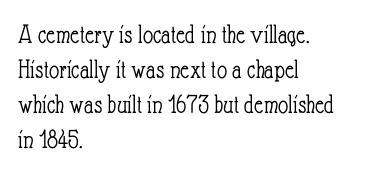
Q: Is the text bold? A: No.
Q: Is the text italic (slanted)? A: No, it is upright.
Q: Is the text underlined? A: No.
Q: How is the paragraph aligned? A: Left-aligned.
Q: Is the spacing between letters normal or unusually wide? A: Normal.
Q: Is the spacing between lines tight, normal or loose? A: Normal.
Q: Width (condensed, normal, or wide)? A: Condensed.
Q: Stroke contrast? A: Low.
Q: x-height? A: Small.
Q: Monospaced? A: No.
